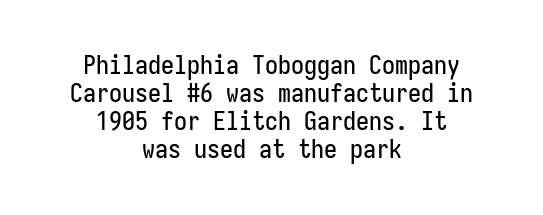
Is there any slant? The stems are plumb. Standard letterfit; no display-style spreading of the glyphs. Leftover space on each line is divided equally before and after the words. The foot of each line stays bare and open. One glance says dense: line gaps are narrower than usual.
